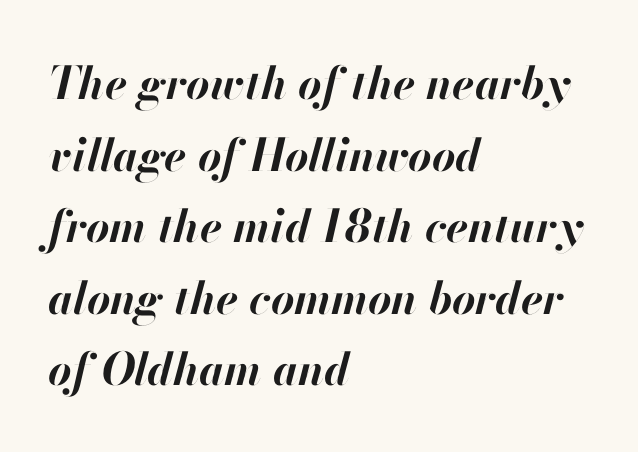
The image shows 45 px bold type, italic (leaning right); set left-aligned, normal line spacing (1.59x), normal letter spacing, not underlined; high stroke contrast and a small x-height.
